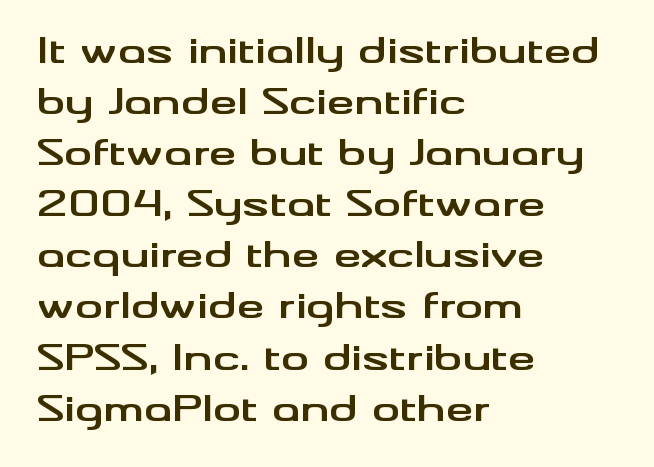
The image shows 35 px bold, wide sans-serif type, upright; set left-aligned, normal line spacing (1.46x), normal letter spacing, not underlined; medium stroke contrast and a small x-height.
